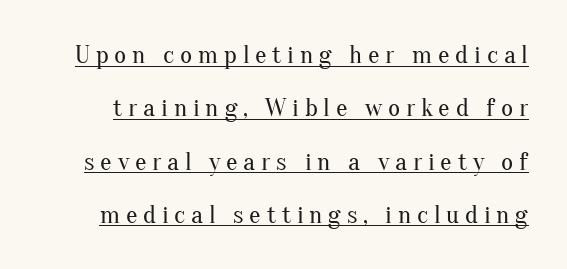
Q: Is the text bold? A: No.
Q: Is the text italic (slanted)? A: No, it is upright.
Q: Is the text underlined? A: Yes.
Q: Is the spacing between letters normal or unusually wide? A: Unusually wide.
Q: Is the spacing between lines tight, normal or loose? A: Loose.
